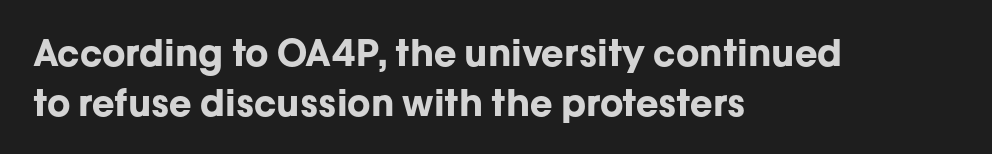
A normal amount of white space separates one row of letters from the next. The strip under each line holds only bare page. The lettering stays uniformly vertical, giving the passage a roman look. A typesetter would call this zero additional tracking. A typesetter would call this proportional, since set widths differ per character.
